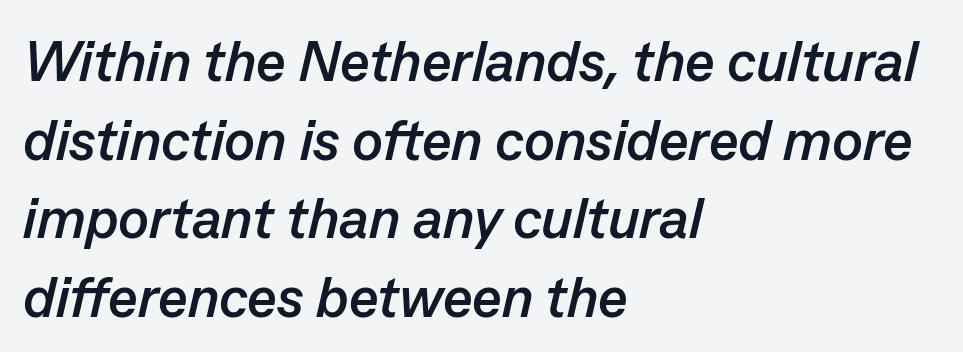
The tracking reads as untouched default to a designer's eye. No word sits above an underline. The face used here has the dense, thick strokes of a bold. It's the slanting kind of type. The lines are quadded left. Looks like regular typesetting: each glyph gets only the width it needs.
